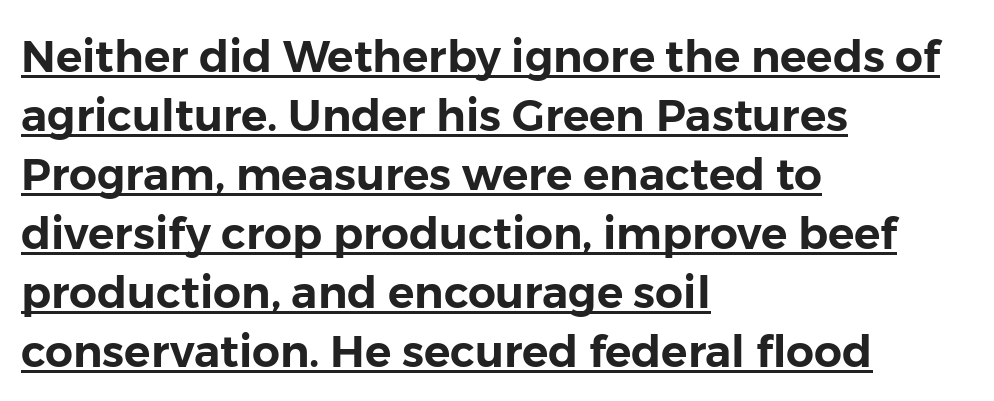
The image shows 44 px sans-serif type, upright; set left-aligned, normal line spacing (1.34x), normal letter spacing, underlined; low stroke contrast and a medium x-height.
